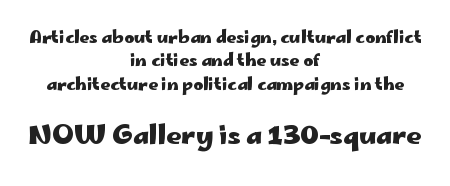
The image shows 26 px bold type, upright; set centered, normal line spacing (1.38x), normal letter spacing, not underlined; the second (bottom) block is 1.53x larger.
